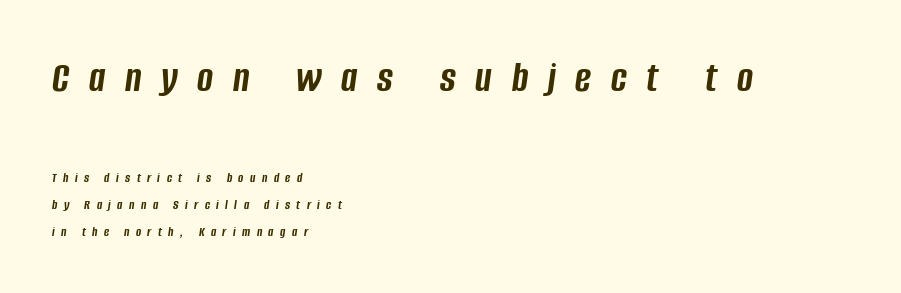
The image shows 43 px semibold, condensed type, italic (leaning right); set left-aligned, loose line spacing (1.92x), unusually wide letter spacing (+0.46 em), not underlined; the first (top) block is 3.07x larger; low stroke contrast and a large x-height.
